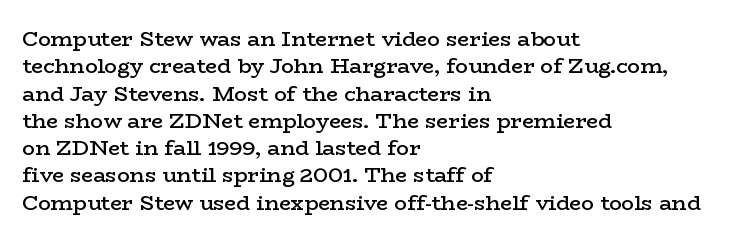
Q: Is the text bold? A: Semi-bold.
Q: Is the text italic (slanted)? A: No, it is upright.
Q: Is the text underlined? A: No.
Q: How is the paragraph aligned? A: Left-aligned.
Q: Is the spacing between letters normal or unusually wide? A: Normal.
Q: Is the spacing between lines tight, normal or loose? A: Normal.
